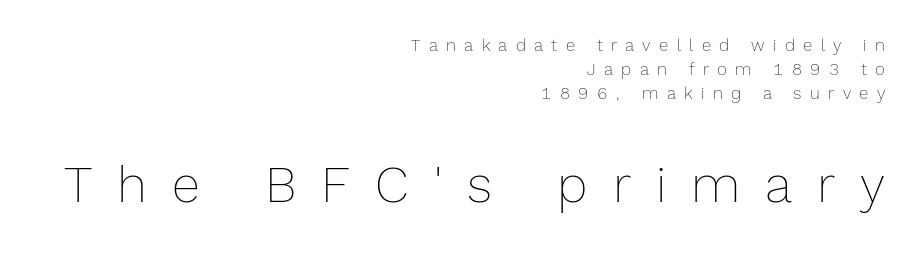
{"italic": "no", "bold": "no", "weight": "thin", "width": "normal", "x_height": "medium", "monospaced": "no", "underline": "no", "align": "right", "line_spacing": "normal", "line_spacing_ratio": 1.42, "letter_spacing": "wide", "letter_spacing_em": 0.49, "larger_block": "second", "size_ratio": 3.0, "glyph_px": 51}
